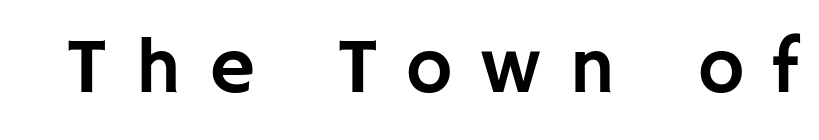
Q: Is the text italic (slanted)? A: No, it is upright.
Q: Is the typeface a serif or a sans-serif typeface? A: Sans-serif.
Q: Is the text underlined? A: No.
Q: Is the spacing between letters normal or unusually wide? A: Unusually wide.
Q: Width (condensed, normal, or wide)? A: Normal.
Q: Stroke contrast? A: Low.
Q: x-height? A: Large.
Q: Monospaced? A: No.
